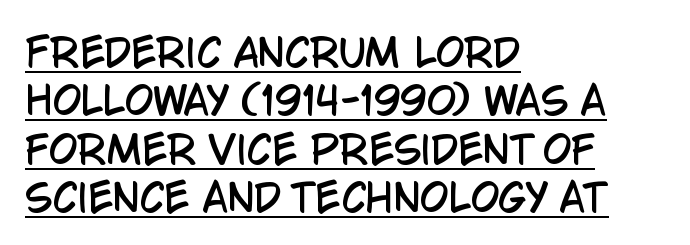
Decoration check: the copy is underlined. Note: no serifs on the glyphs. The passage shown is typed in a proportional face where columns would drift. This is roman type, the default non-slanted kind.
